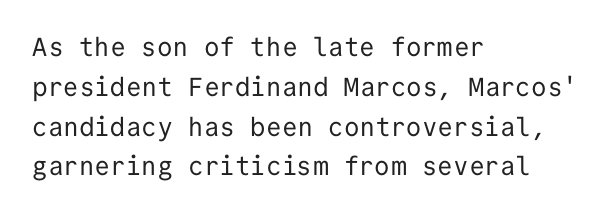
{"italic": "no", "bold": "no", "underline": "no", "align": "left", "line_spacing": "normal", "line_spacing_ratio": 1.53, "letter_spacing": "normal", "letter_spacing_em": 0.0, "glyph_px": 26}
